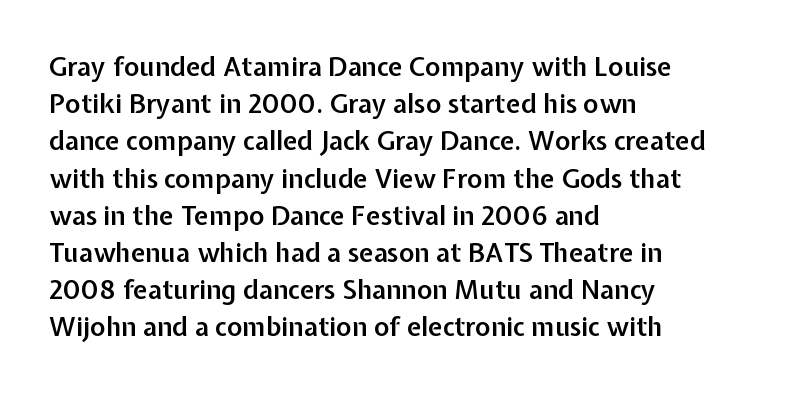
{"italic": "no", "bold": "semi", "underline": "no", "align": "left", "line_spacing": "normal", "line_spacing_ratio": 1.43, "letter_spacing": "normal", "letter_spacing_em": 0.0, "glyph_px": 26}
